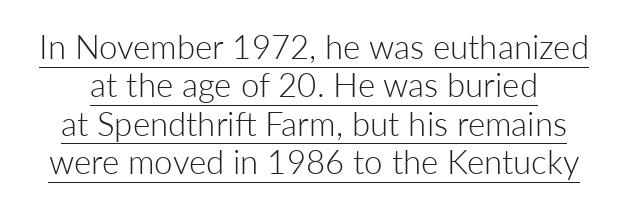
{"serif": "no", "italic": "no", "bold": "no", "weight": "light", "width": "normal", "stroke_contrast": "low", "x_height": "medium", "monospaced": "no", "underline": "yes", "line_spacing_ratio": 1.16, "letter_spacing": "normal", "letter_spacing_em": 0.0, "glyph_px": 33}
